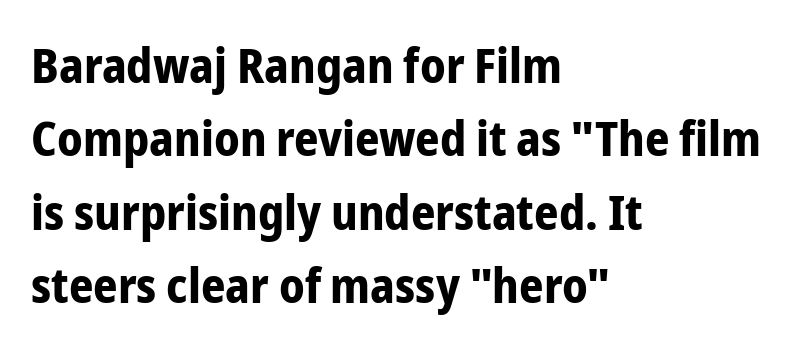
The image shows 48 px bold, condensed sans-serif type, upright; set left-aligned, normal line spacing (1.53x), normal letter spacing, not underlined; low stroke contrast and a medium x-height.
